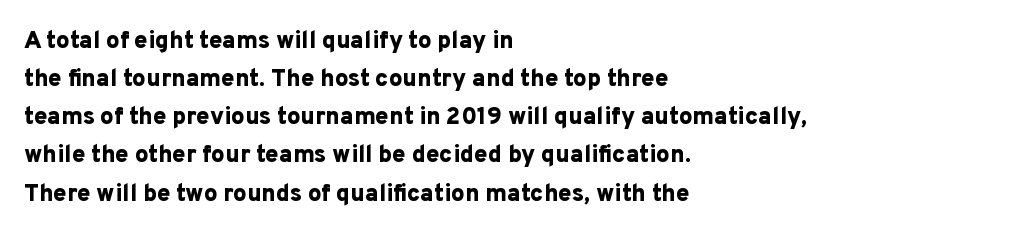
The image shows 24 px bold type, upright; set left-aligned, normal line spacing (1.59x), normal letter spacing, not underlined.
